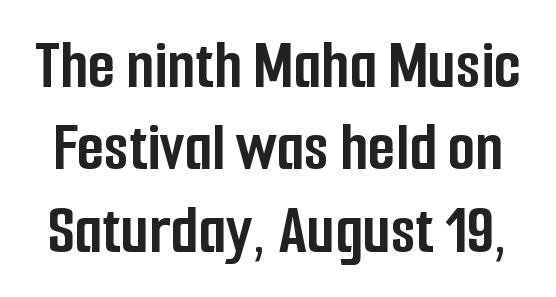
Q: Is the text bold? A: Yes.
Q: Is the text italic (slanted)? A: No, it is upright.
Q: Is the typeface a serif or a sans-serif typeface? A: Sans-serif.
Q: Is the text underlined? A: No.
Q: Is the spacing between letters normal or unusually wide? A: Normal.
Q: Width (condensed, normal, or wide)? A: Condensed.
Q: Stroke contrast? A: Low.
Q: x-height? A: Medium.
Q: Monospaced? A: No.
